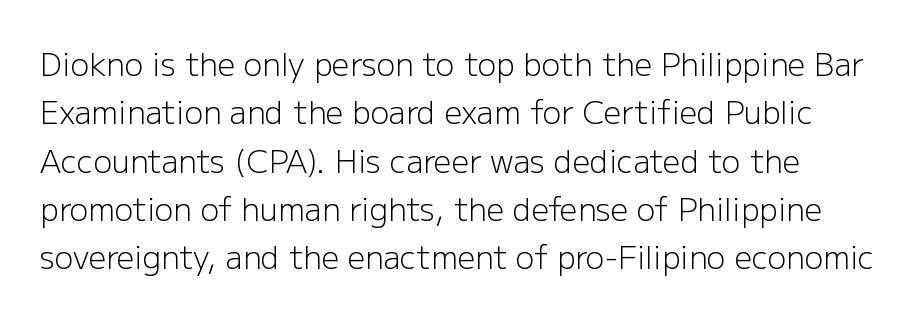
Honestly, the letter spacing is just normal — you wouldn't notice it. The rows are spaced the way most documents space them. Character widths vary here, with narrow letters taking less room than wide ones. Stems and bowls with no extra thickness — not bold. Posture: upright roman. The rendering shows plain stroke endings on the letterforms — a sans-serif design.
